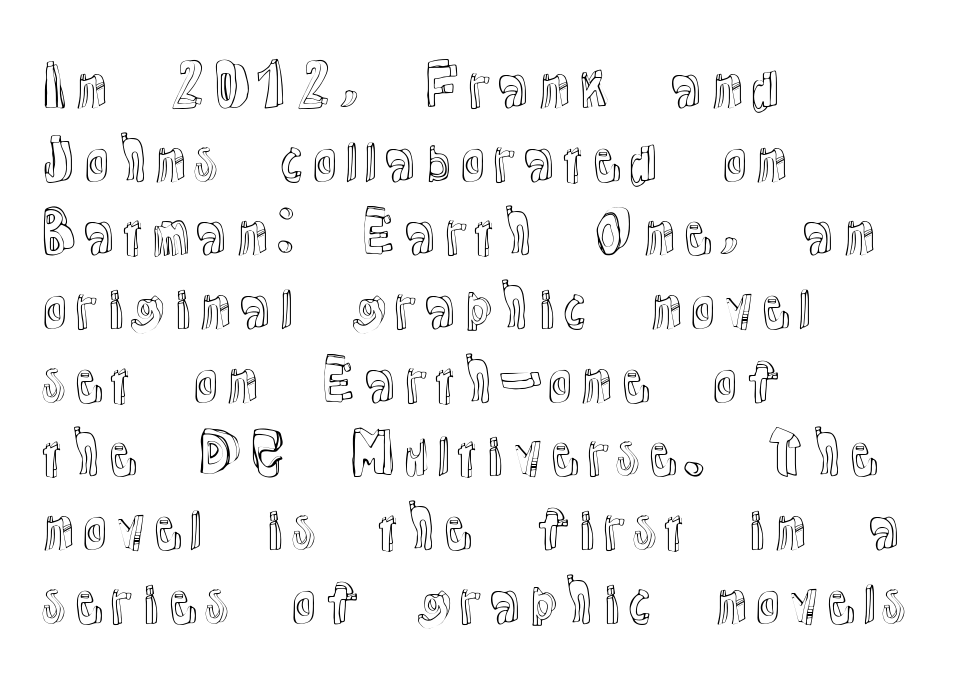
Q: Is the text italic (slanted)? A: No, it is upright.
Q: Is the text underlined? A: No.
Q: How is the paragraph aligned? A: Left-aligned.
Q: Is the spacing between letters normal or unusually wide? A: Normal.
Q: Is the spacing between lines tight, normal or loose? A: Normal.
Q: Width (condensed, normal, or wide)? A: Normal.
Q: x-height? A: Medium.
Q: Monospaced? A: No.
